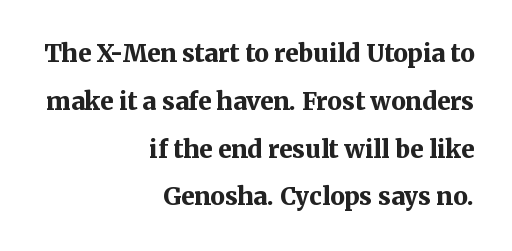
Every stem runs plumb, perpendicular to the baseline. Caption: bold face, heavy strokes. One-word summary of the alignment: right. Rule under the text: the space is simply empty.
